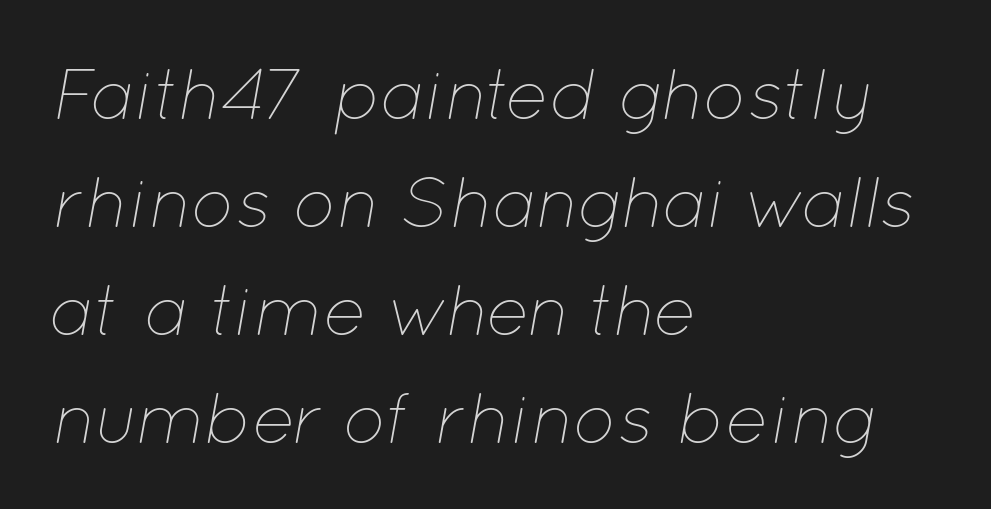
Here the designer chose a conventional face with non-uniform glyph widths. Reading down the column, the eye jumps a familiar distance to each next line. Weight: regular or lighter. Looking at the ascenders, they clearly lean.
